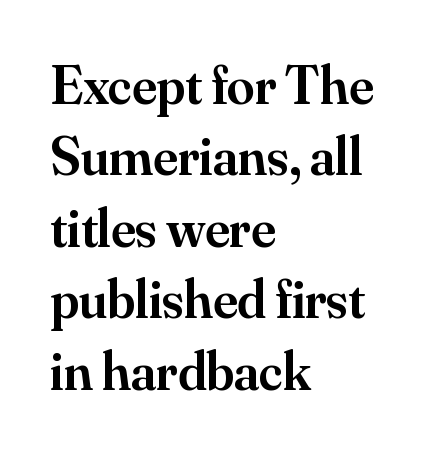
{"serif": "yes", "italic": "no", "bold": "semi", "weight": "semibold", "width": "normal", "stroke_contrast": "medium", "x_height": "small", "monospaced": "no", "underline": "no", "align": "left", "line_spacing": "normal", "line_spacing_ratio": 1.3, "letter_spacing": "normal", "letter_spacing_em": 0.0, "glyph_px": 55}
